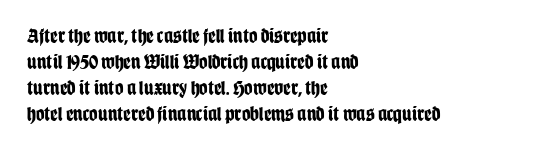
The image shows 21 px bold type, upright; set left-aligned, line spacing 1.24x, normal letter spacing, not underlined.
